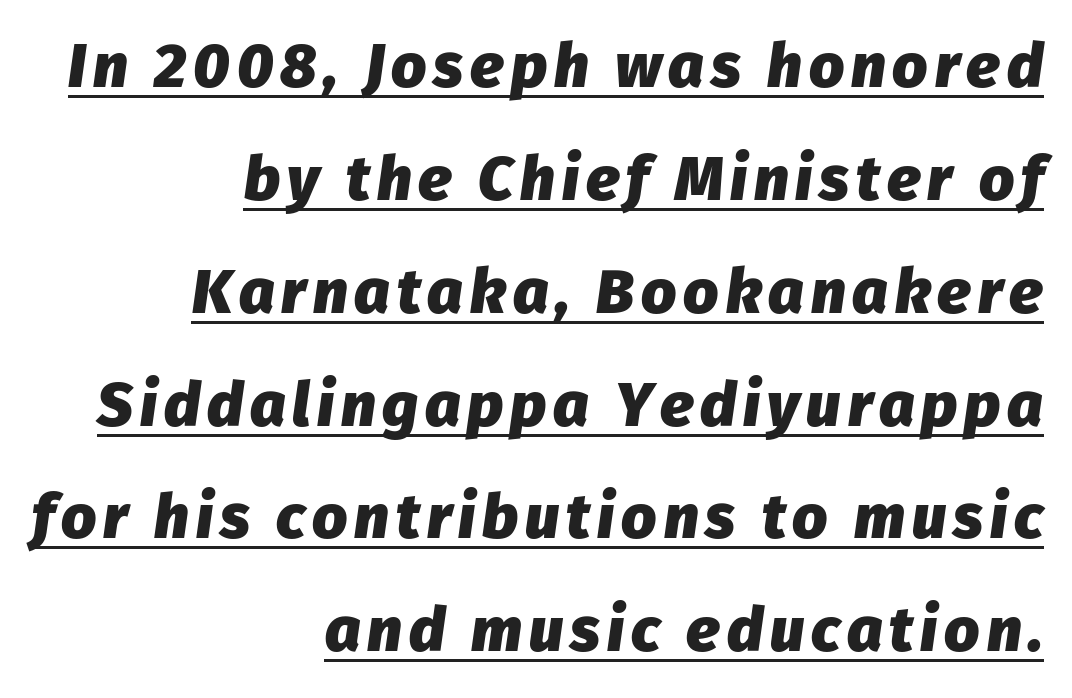
{"italic": "yes", "lean": "right", "slant_degrees": 8, "bold": "yes", "weight": "heavy", "width": "normal", "stroke_contrast": "low", "x_height": "medium", "monospaced": "no", "underline": "yes", "align": "right", "line_spacing_ratio": 1.82, "glyph_px": 62}
